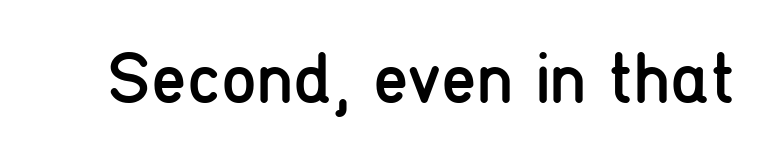
{"serif": "no", "italic": "no", "bold": "no", "weight": "regular", "width": "condensed", "stroke_contrast": "low", "x_height": "medium", "monospaced": "no", "underline": "no", "letter_spacing": "normal", "letter_spacing_em": 0.0, "glyph_px": 72}
